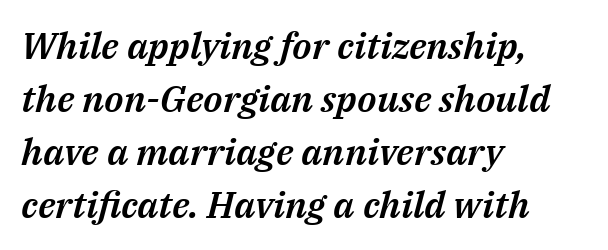
Q: Is the text italic (slanted)? A: Yes, it leans right by about 14 degrees.
Q: Is the text underlined? A: No.
Q: How is the paragraph aligned? A: Left-aligned.
Q: Is the spacing between letters normal or unusually wide? A: Normal.
Q: Is the spacing between lines tight, normal or loose? A: Normal.
Q: Width (condensed, normal, or wide)? A: Normal.
Q: Stroke contrast? A: Medium.
Q: x-height? A: Medium.
Q: Monospaced? A: No.
